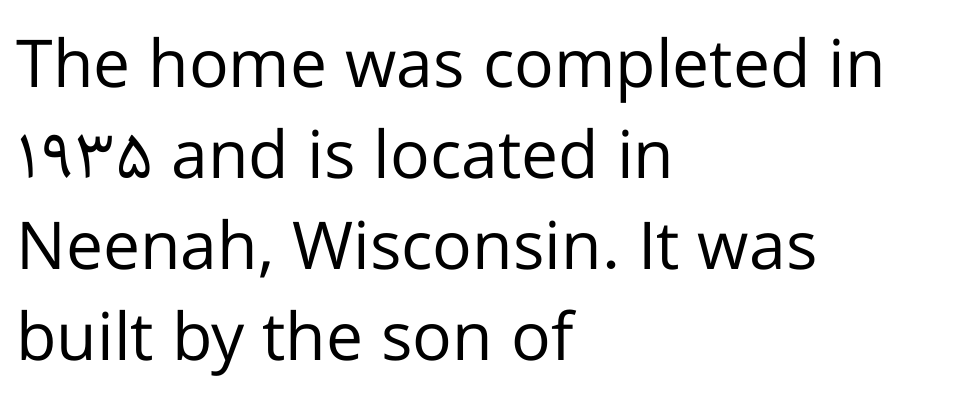
The letters carry no serifs — their stems end cleanly without finishing strokes. The tracking reads as untouched default to a designer's eye. A typesetter would call this proportional, since set widths differ per character. Every row of glyphs begins at an identical x-position on the left. The baseline area is clear.
